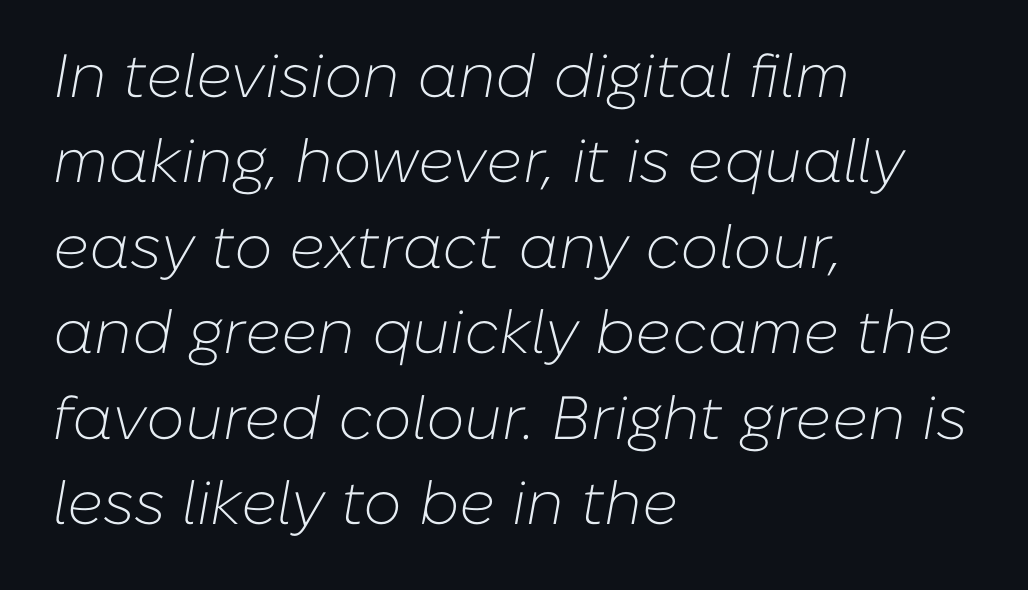
Slant detected: the letters are inclined. Notice how the passage keeps a crisp vertical edge on the left only. How would I describe the line gaps? Plain and ordinary. Nobody drew a line under any word here.
